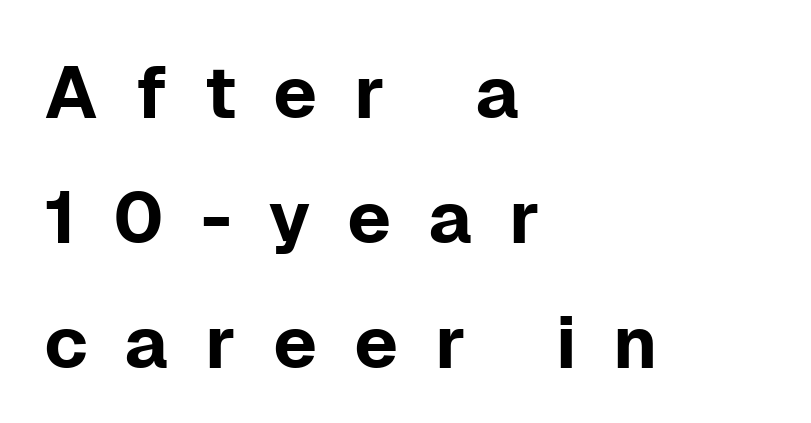
The image shows 73 px sans-serif type, upright; set left-aligned, line spacing 1.71x, unusually wide letter spacing (+0.5 em), not underlined; low stroke contrast and a medium x-height.
